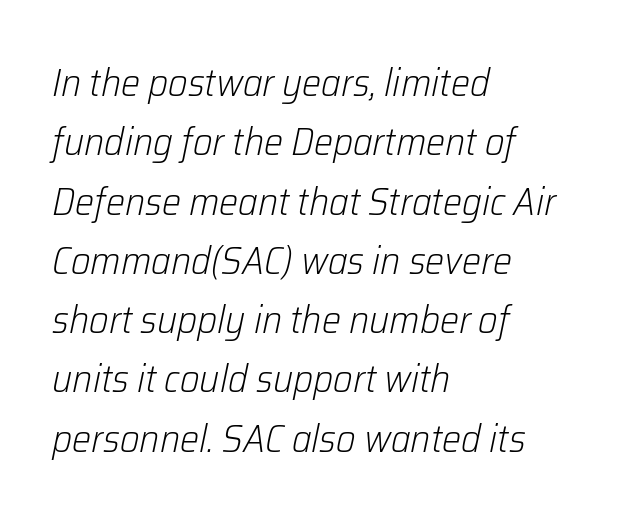
The image shows 38 px light type, italic (leaning right); set left-aligned, normal line spacing (1.56x), normal letter spacing, not underlined; low stroke contrast and a medium x-height.
